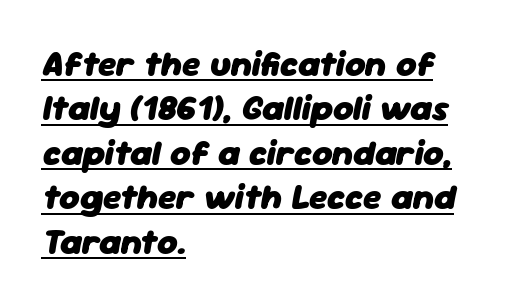
The image shows 35 px heavy type, italic (leaning right); set left-aligned, normal line spacing (1.27x), normal letter spacing, underlined; low stroke contrast and a medium x-height.
